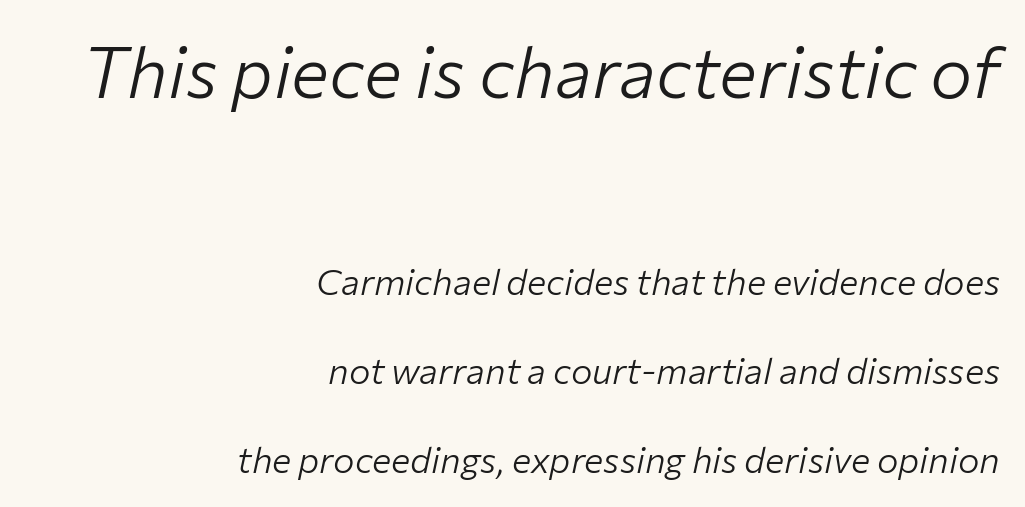
Q: Is the text bold? A: No.
Q: Is the text italic (slanted)? A: Yes, it leans right by about 12 degrees.
Q: Is the text underlined? A: No.
Q: How is the paragraph aligned? A: Right-aligned.
Q: Is the spacing between letters normal or unusually wide? A: Normal.
Q: Is the spacing between lines tight, normal or loose? A: Loose.
Q: Which block of text is set in a larger size, the first (top) or the second (bottom)? A: The first (top) one.
Q: Width (condensed, normal, or wide)? A: Normal.
Q: Stroke contrast? A: Low.
Q: x-height? A: Medium.
Q: Monospaced? A: No.
